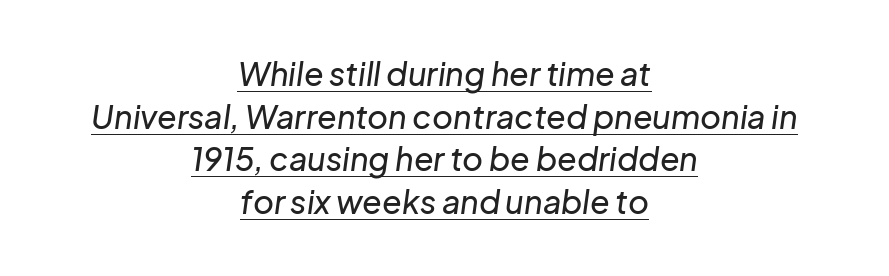
{"italic": "yes", "lean": "right", "slant_degrees": 8, "width": "normal", "stroke_contrast": "low", "x_height": "medium", "monospaced": "no", "underline": "yes", "align": "center", "line_spacing": "normal", "line_spacing_ratio": 1.33, "letter_spacing": "normal", "letter_spacing_em": 0.0, "glyph_px": 32}
